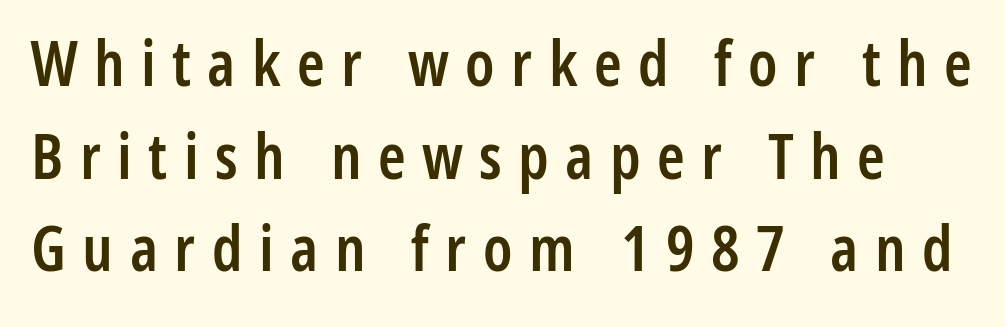
The face used here is rendered with a markedly widened letterfit. These lines carry some extra weight — a demibold, not a full bold. When letters stand straight like this, we call the style roman or upright. Here the designer chose a conventional face with non-uniform glyph widths. Regular leading.
